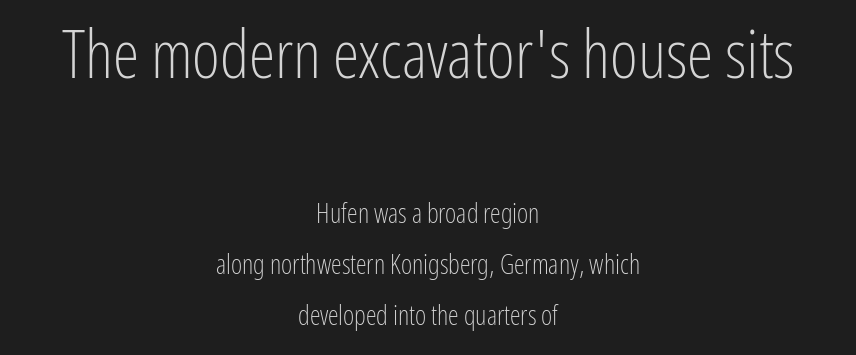
The image shows 67 px light, condensed sans-serif type, upright; set centered, loose line spacing (1.9x), normal letter spacing, not underlined; the first (top) block is 2.48x larger; low stroke contrast and a medium x-height.
